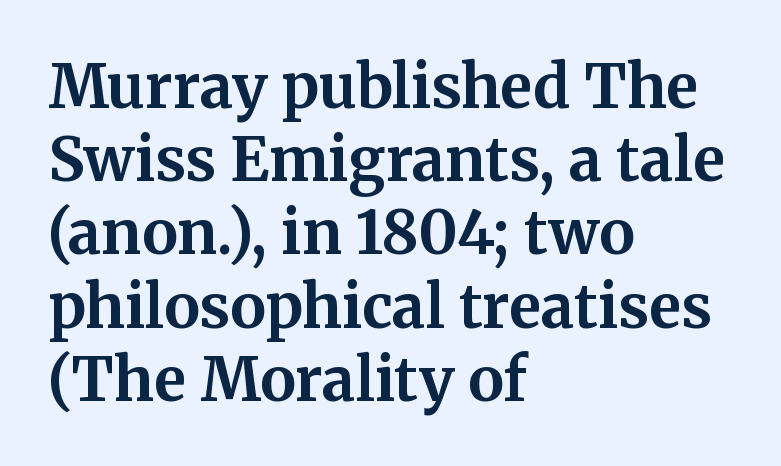
Q: Is the text bold? A: Yes.
Q: Is the text italic (slanted)? A: No, it is upright.
Q: Is the typeface a serif or a sans-serif typeface? A: Serif.
Q: Is the text underlined? A: No.
Q: How is the paragraph aligned? A: Left-aligned.
Q: Is the spacing between letters normal or unusually wide? A: Normal.
Q: Width (condensed, normal, or wide)? A: Normal.
Q: Stroke contrast? A: Medium.
Q: x-height? A: Medium.
Q: Monospaced? A: No.
